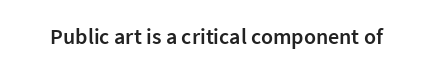
The image shows 22 px text type, upright; set normal letter spacing, not underlined.
